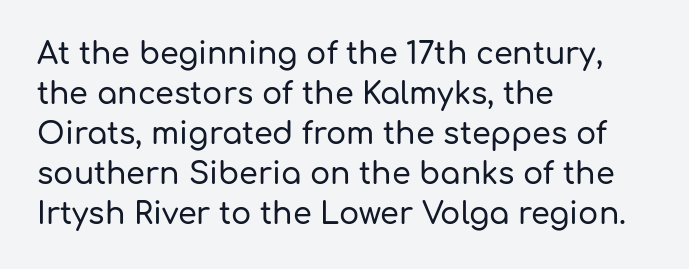
{"serif": "no", "italic": "no", "width": "normal", "stroke_contrast": "low", "x_height": "medium", "monospaced": "no", "underline": "no", "align": "left", "line_spacing": "normal", "line_spacing_ratio": 1.33, "letter_spacing": "normal", "letter_spacing_em": 0.0, "glyph_px": 30}
